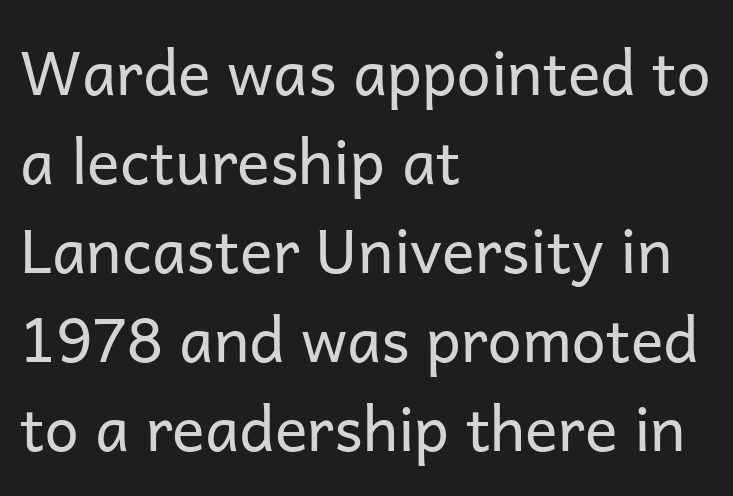
The image shows 61 px regular-weight sans-serif type, upright; set left-aligned, normal line spacing (1.46x), normal letter spacing, not underlined; low stroke contrast and a medium x-height.
